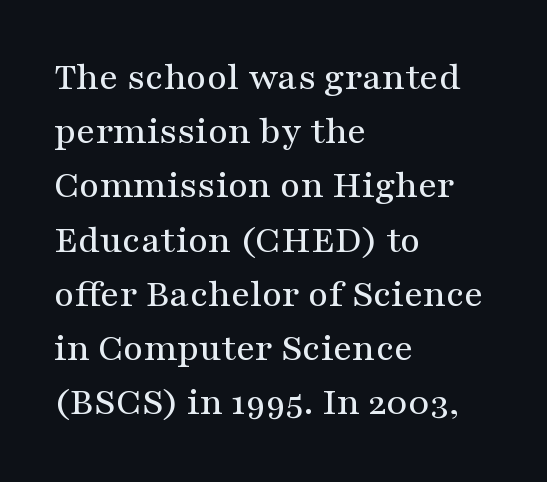
The image shows 39 px wide serif type, upright; set left-aligned, normal line spacing (1.39x), normal letter spacing, not underlined; medium stroke contrast and a medium x-height.
